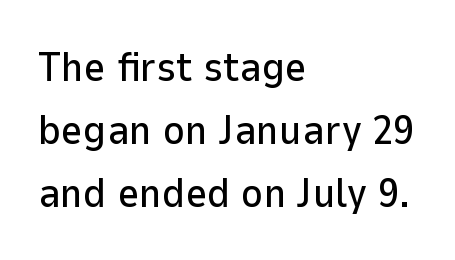
The image shows 42 px sans-serif type, upright; set left-aligned, normal line spacing (1.5x), normal letter spacing, not underlined; low stroke contrast and a medium x-height.
